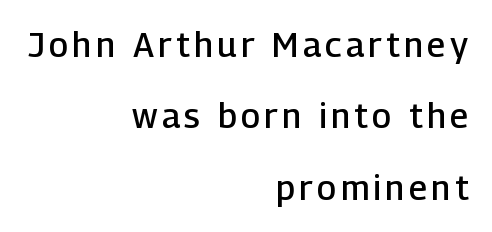
A typesetter would call this proportional, since set widths differ per character. When letters stand straight like this, we call the style roman or upright. Unlike a traditional serif, this face leaves its strokes unadorned. Descender tails drop into unmarked territory. Does the weight exceed regular? Yes, but only to semibold. A student would call this right alignment; a typographer would say flush right, rag left.
